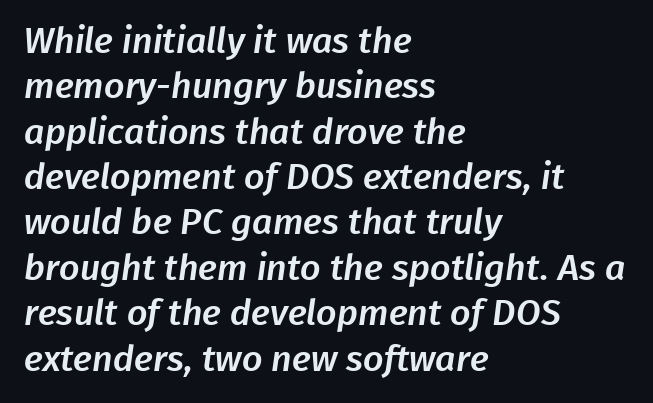
The image shows 36 px sans-serif type; set left-aligned, normal line spacing (1.26x), normal letter spacing, not underlined; low stroke contrast and a medium x-height.
